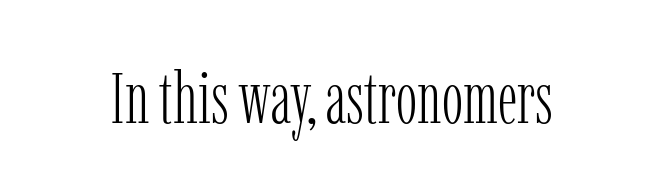
{"serif": "yes", "italic": "no", "bold": "no", "weight": "light", "width": "condensed", "stroke_contrast": "low", "x_height": "medium", "monospaced": "no", "underline": "no", "letter_spacing": "normal", "letter_spacing_em": 0.0, "glyph_px": 72}
